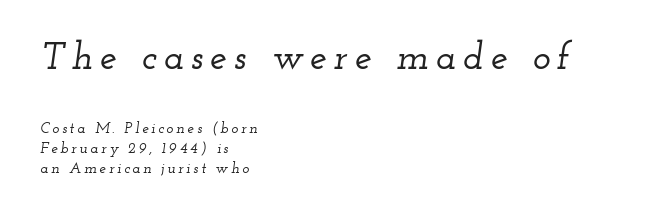
Q: Is the text italic (slanted)? A: Yes, it leans right by about 12 degrees.
Q: Is the typeface a serif or a sans-serif typeface? A: Serif.
Q: Is the text underlined? A: No.
Q: How is the paragraph aligned? A: Left-aligned.
Q: Is the spacing between lines tight, normal or loose? A: Normal.
Q: Which block of text is set in a larger size, the first (top) or the second (bottom)? A: The first (top) one.
Q: Width (condensed, normal, or wide)? A: Wide.
Q: Stroke contrast? A: Low.
Q: x-height? A: Small.
Q: Monospaced? A: No.
